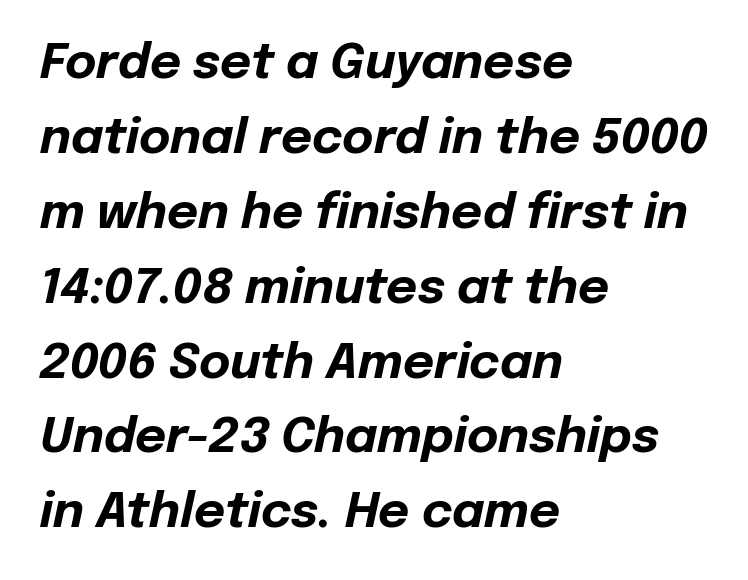
A bare baseline throughout the passage. The letters advance in unequal steps, a hallmark of proportional type. The lines in this sample share a left origin and differ only in where they stop. The typesetting leans heavy: a genuine bold. Students, observe: this is what conventionally led text looks like. Caption: standard tracking, unaltered.
